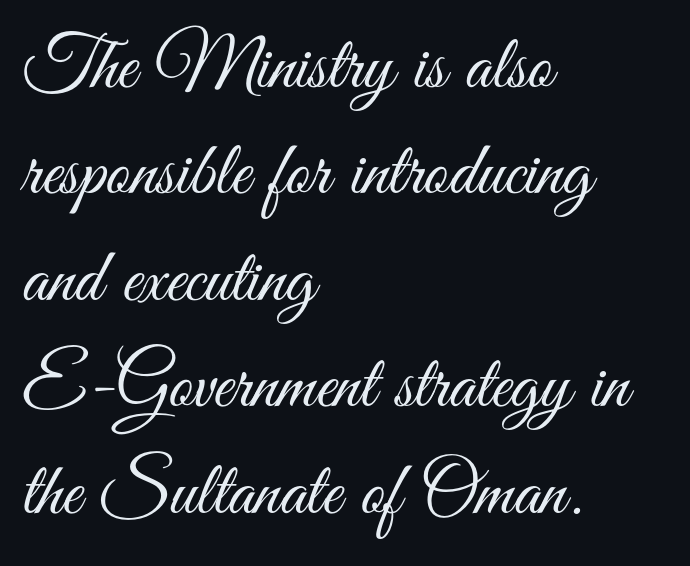
Q: Is the text bold? A: No.
Q: Is the text italic (slanted)? A: Yes.
Q: Is the typeface a serif or a sans-serif typeface? A: Sans-serif.
Q: Is the text underlined? A: No.
Q: How is the paragraph aligned? A: Left-aligned.
Q: Is the spacing between letters normal or unusually wide? A: Normal.
Q: Is the spacing between lines tight, normal or loose? A: Normal.
Q: Width (condensed, normal, or wide)? A: Condensed.
Q: Stroke contrast? A: Medium.
Q: x-height? A: Small.
Q: Monospaced? A: No.
